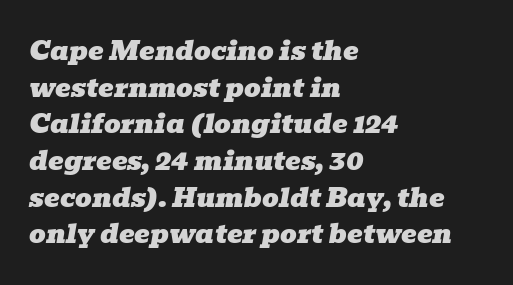
The image shows 26 px text type, italic (leaning right); set left-aligned, normal line spacing (1.41x), normal letter spacing, not underlined.
